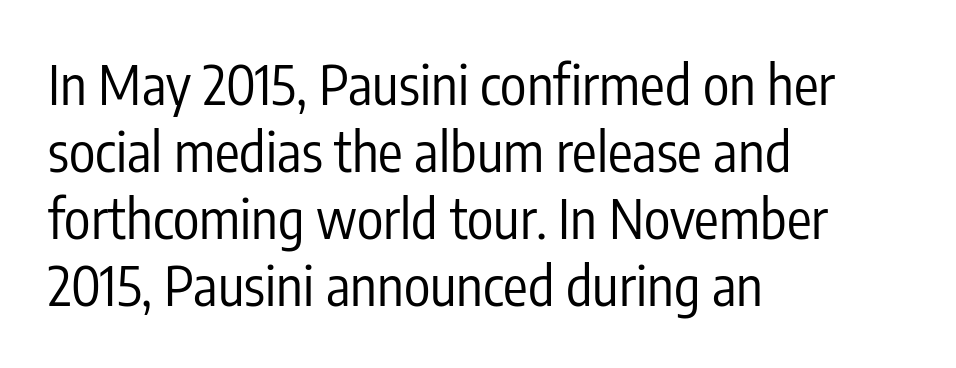
The image shows 55 px regular-weight, condensed sans-serif type, upright; set left-aligned, line spacing 1.22x, normal letter spacing, not underlined; low stroke contrast and a medium x-height.
